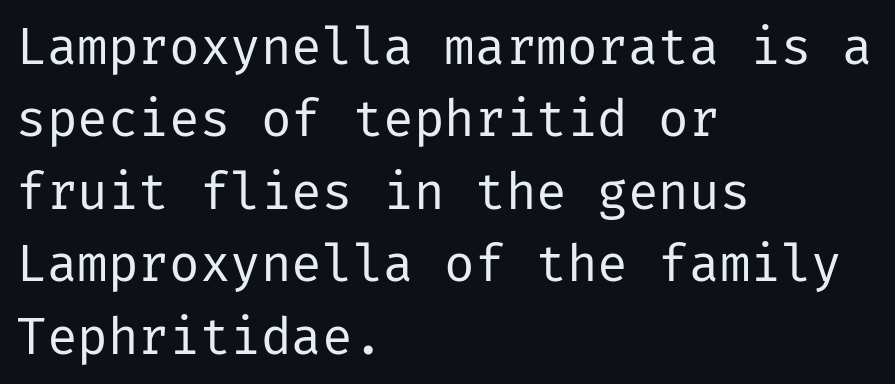
A typesetter would label this face a sans. If you drew a ruler down the left edge, every line would touch it. The strokes carry an ordinary text weight at most. Ordinary non-slanted type is in use.
